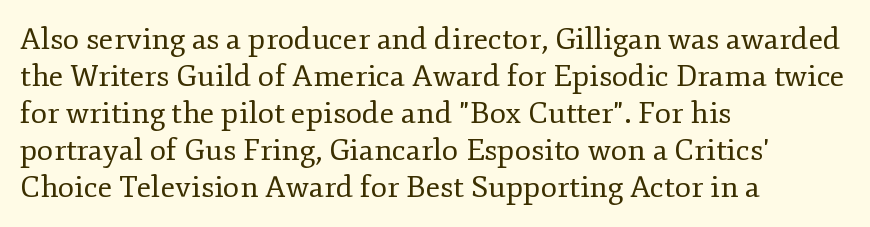
{"serif": "yes", "italic": "no", "bold": "no", "weight": "regular", "width": "normal", "stroke_contrast": "low", "x_height": "small", "monospaced": "no", "underline": "no", "align": "left", "line_spacing_ratio": 1.23, "letter_spacing": "normal", "letter_spacing_em": 0.0, "glyph_px": 30}
